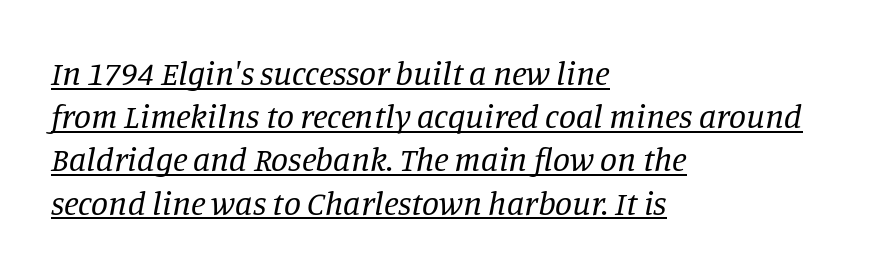
The paragraph has a hard left edge and a soft right edge. Is this a fixed-width face? No — the glyphs have proportional, varying widths. Style check: oblique. Caption: lettering with a line underneath.
